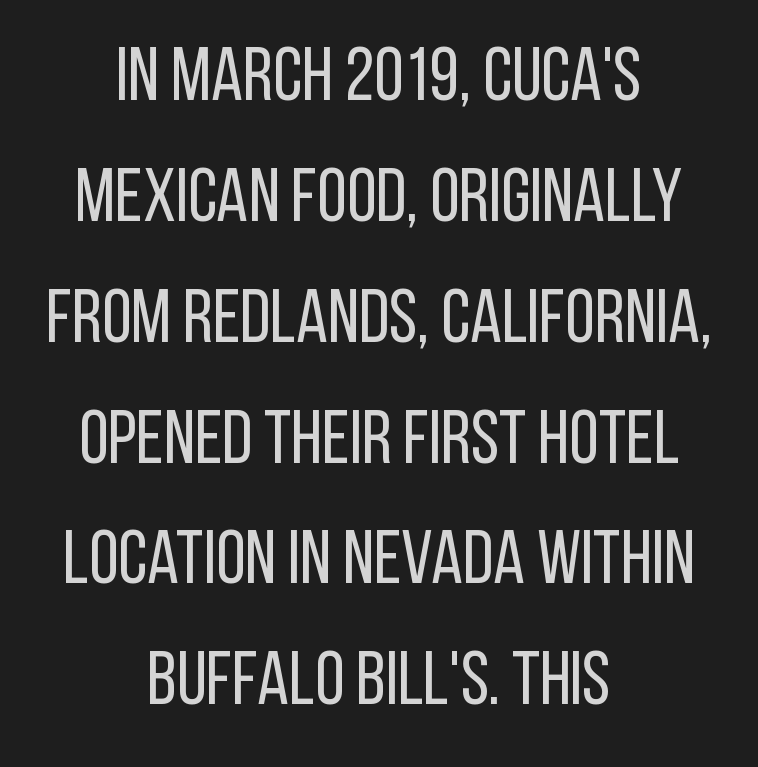
The image shows 76 px regular-weight, condensed sans-serif type, upright; set centered, normal line spacing (1.59x), normal letter spacing, not underlined; low stroke contrast and a large x-height.
